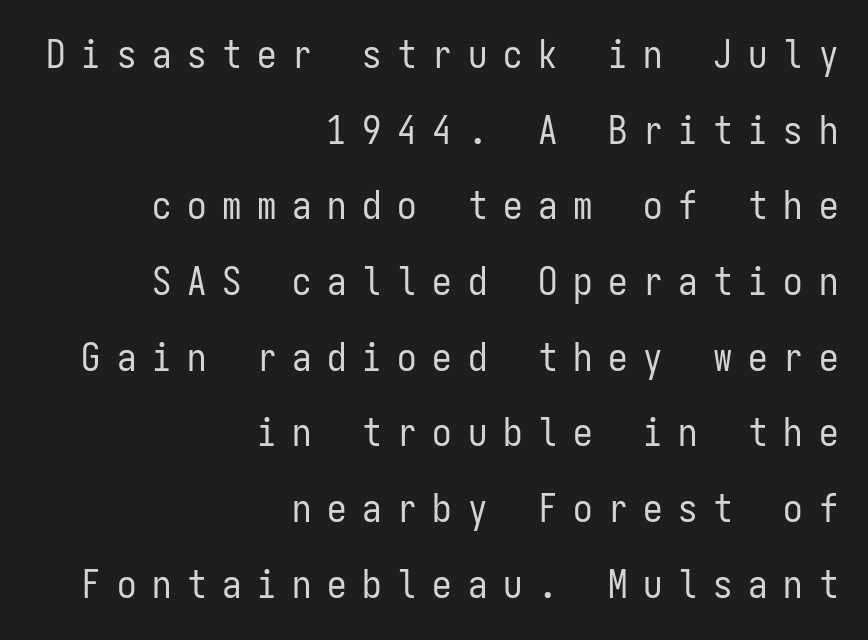
The tracking reads as deliberately expanded to a designer's eye. The typesetter chose a ragged-left arrangement here. Tall strokes in this sample are plumb rather than angled. No extra ink here — the face is not bold. A typesetter would call this monospace, since all characters share one set width. Unmarked baselines from the first word to the last.
